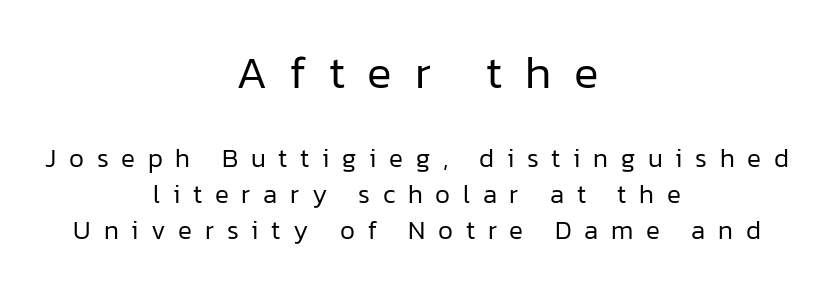
Q: Is the text bold? A: No.
Q: Is the text italic (slanted)? A: No, it is upright.
Q: Is the typeface a serif or a sans-serif typeface? A: Sans-serif.
Q: Is the text underlined? A: No.
Q: How is the paragraph aligned? A: Centered.
Q: Is the spacing between letters normal or unusually wide? A: Unusually wide.
Q: Is the spacing between lines tight, normal or loose? A: Normal.
Q: Which block of text is set in a larger size, the first (top) or the second (bottom)? A: The first (top) one.
Q: Width (condensed, normal, or wide)? A: Normal.
Q: Stroke contrast? A: Low.
Q: x-height? A: Medium.
Q: Monospaced? A: No.
